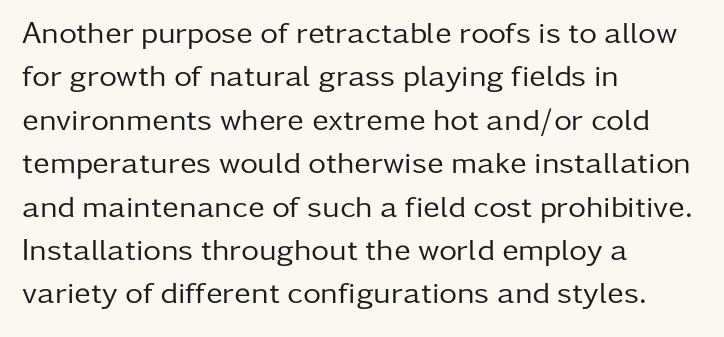
Q: Is the text bold? A: No.
Q: Is the text italic (slanted)? A: No, it is upright.
Q: Is the typeface a serif or a sans-serif typeface? A: Sans-serif.
Q: Is the text underlined? A: No.
Q: How is the paragraph aligned? A: Left-aligned.
Q: Is the spacing between letters normal or unusually wide? A: Normal.
Q: Is the spacing between lines tight, normal or loose? A: Normal.
Q: Width (condensed, normal, or wide)? A: Normal.
Q: Stroke contrast? A: Low.
Q: x-height? A: Medium.
Q: Monospaced? A: No.
